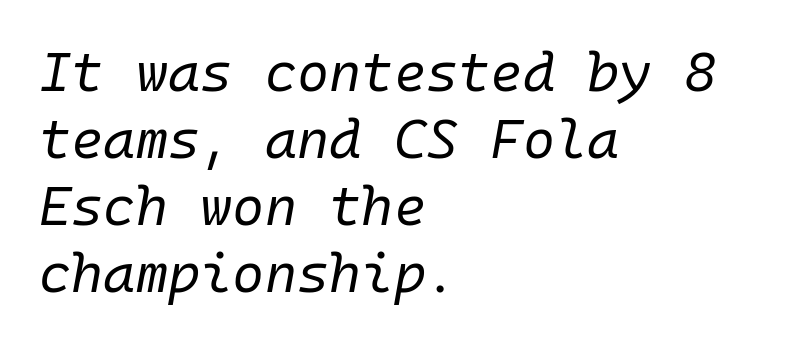
Alignment: flush left. Default kerning and tracking; the words read as compact shapes. No chunkiness to these letters — they're not bold. The zone under the glyphs is completely vacant. This sample has the even, mechanical cadence of fixed-width lettering.
